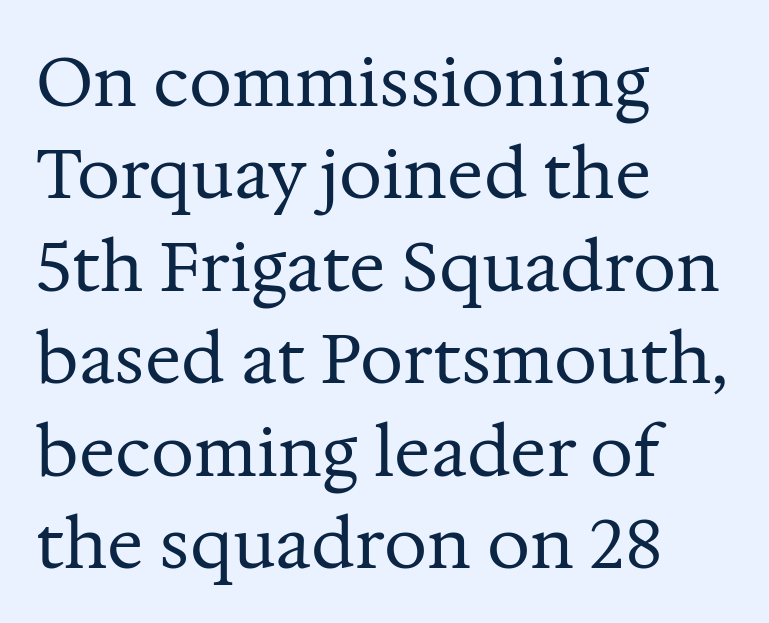
Q: Is the text bold? A: No.
Q: Is the text italic (slanted)? A: No, it is upright.
Q: Is the typeface a serif or a sans-serif typeface? A: Serif.
Q: Is the text underlined? A: No.
Q: How is the paragraph aligned? A: Left-aligned.
Q: Is the spacing between letters normal or unusually wide? A: Normal.
Q: Is the spacing between lines tight, normal or loose? A: Normal.
Q: Width (condensed, normal, or wide)? A: Normal.
Q: Stroke contrast? A: Medium.
Q: x-height? A: Medium.
Q: Monospaced? A: No.
